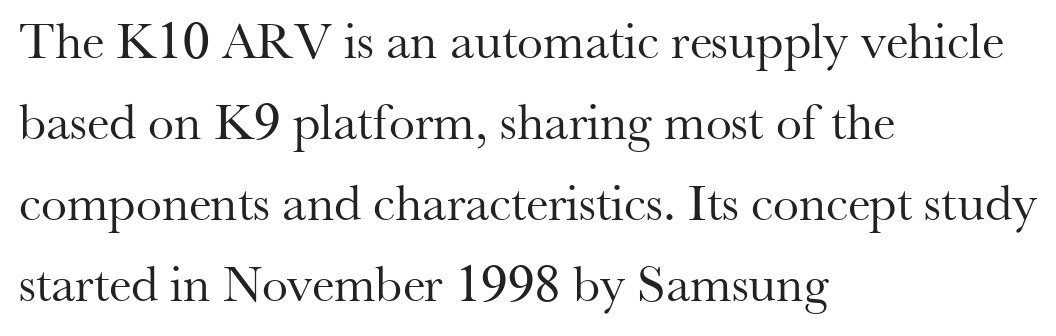
Upright lettering throughout. Inter-character spacing is left at the font's built-in metrics. This rendering uses left alignment, leaving the right contour irregular. The words here are not underlined. This reads as an unemphasized weight, regular at the heaviest. Think of a printed novel: that variable character pitch is what you see here.
